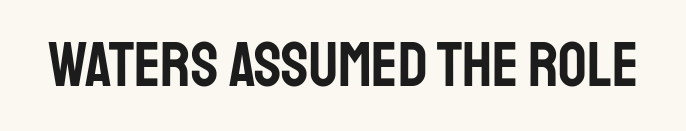
The image shows 63 px condensed sans-serif type, upright; set normal letter spacing, not underlined; low stroke contrast and a large x-height.
